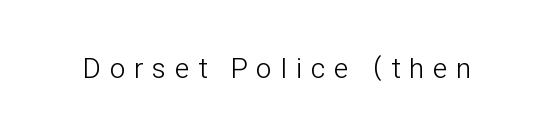
Is this a fixed-width face? No — the glyphs have proportional, varying widths. Loose tracking; the words dissolve into strings of separated letters. A bare baseline throughout the passage. Type style note: lacks serifs. The face looks like a standard text weight, possibly lighter. Notice how the stems are strictly vertical — no italics here.
